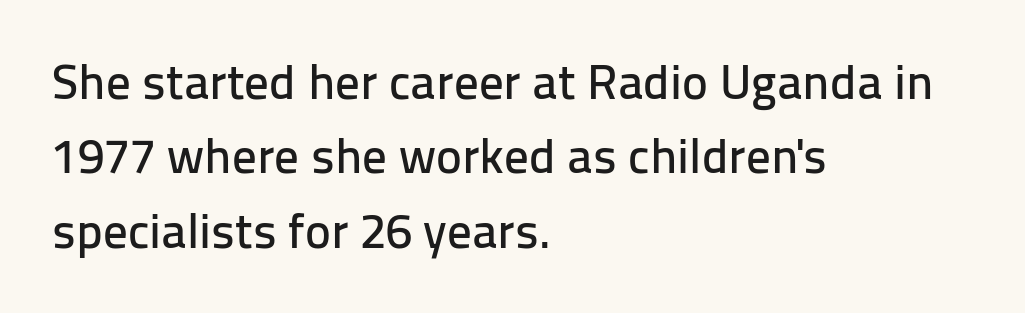
Q: Is the text italic (slanted)? A: No, it is upright.
Q: Is the typeface a serif or a sans-serif typeface? A: Sans-serif.
Q: Is the text underlined? A: No.
Q: How is the paragraph aligned? A: Left-aligned.
Q: Is the spacing between letters normal or unusually wide? A: Normal.
Q: Is the spacing between lines tight, normal or loose? A: Normal.
Q: Width (condensed, normal, or wide)? A: Normal.
Q: Stroke contrast? A: Low.
Q: x-height? A: Medium.
Q: Monospaced? A: No.
